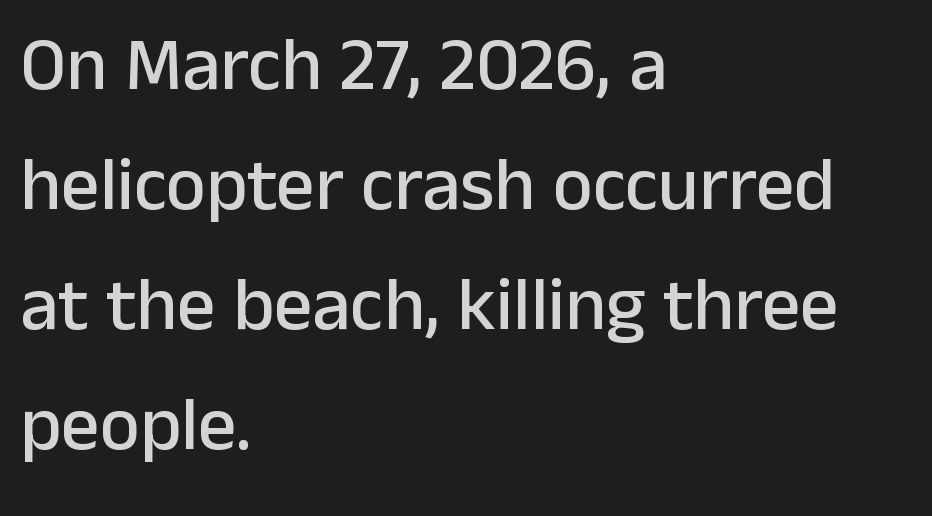
The image shows 76 px sans-serif type, upright; set left-aligned, normal line spacing (1.58x), normal letter spacing, not underlined; low stroke contrast and a medium x-height.
